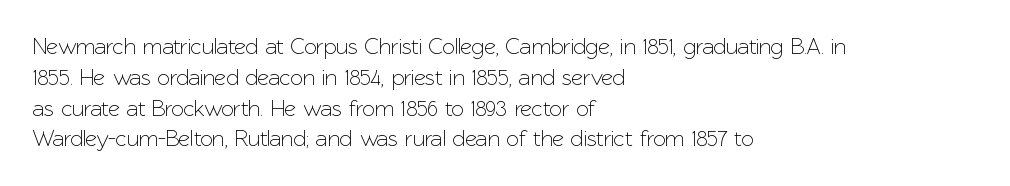
The image shows 23 px text type, upright; set left-aligned, normal line spacing (1.34x), normal letter spacing, not underlined.
